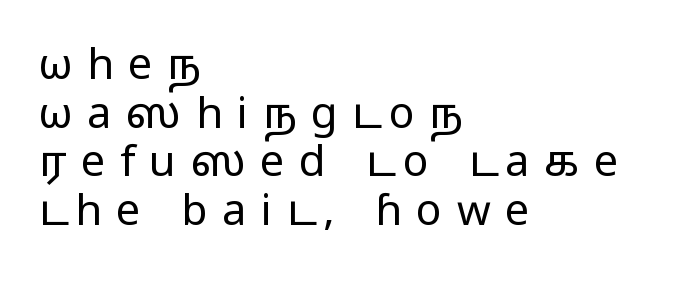
The image shows 43 px regular-weight, wide sans-serif type, upright; set left-aligned, tight line spacing (1.13x), unusually wide letter spacing (+0.34 em), not underlined; low stroke contrast and a medium x-height.
